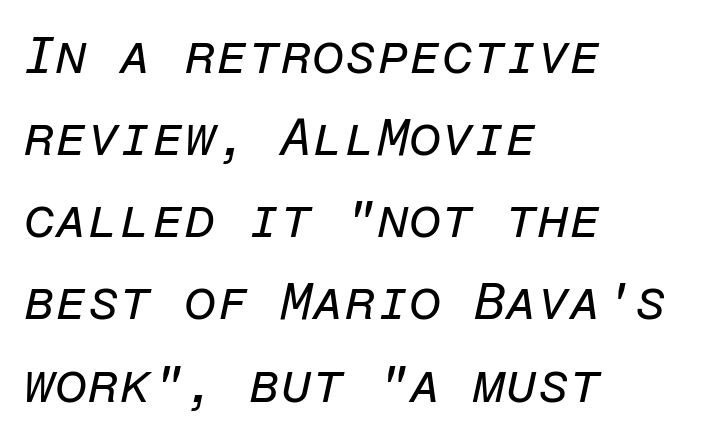
{"italic": "yes", "lean": "right", "slant_degrees": 12, "bold": "no", "weight": "regular", "width": "normal", "stroke_contrast": "low", "x_height": "medium", "monospaced": "yes", "underline": "no", "align": "left", "line_spacing": "normal", "line_spacing_ratio": 1.58, "letter_spacing": "normal", "letter_spacing_em": 0.0, "glyph_px": 52}
